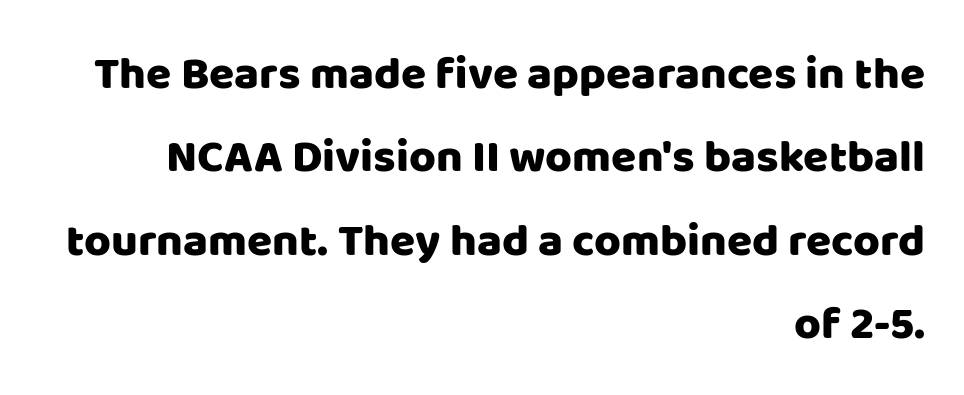
{"serif": "no", "italic": "no", "width": "normal", "stroke_contrast": "low", "x_height": "large", "monospaced": "no", "underline": "no", "align": "right", "line_spacing_ratio": 1.81, "letter_spacing": "normal", "letter_spacing_em": 0.0, "glyph_px": 46}
